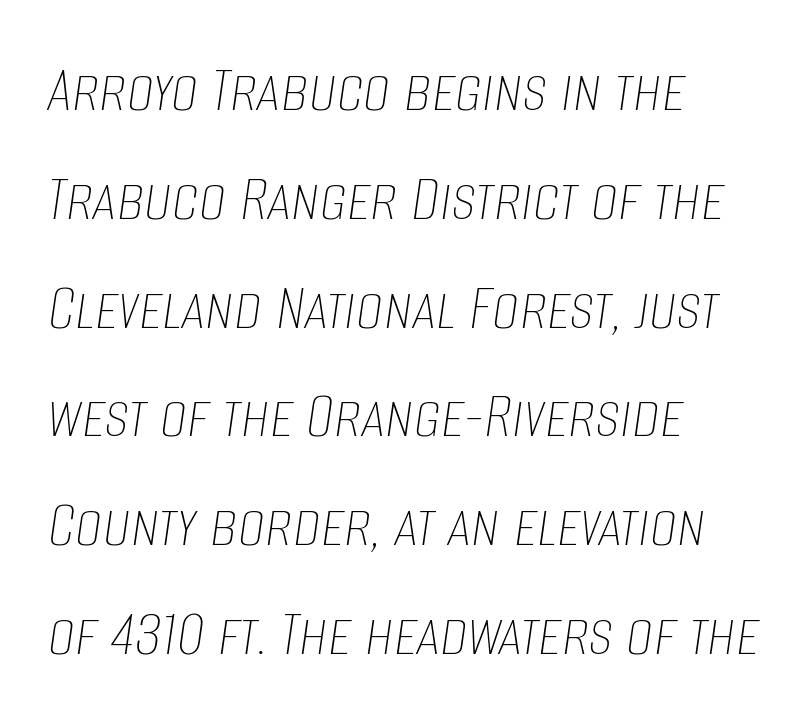
Q: Is the text bold? A: No.
Q: Is the text italic (slanted)? A: Yes, it leans right by about 8 degrees.
Q: Is the text underlined? A: No.
Q: How is the paragraph aligned? A: Left-aligned.
Q: Is the spacing between letters normal or unusually wide? A: Normal.
Q: Is the spacing between lines tight, normal or loose? A: Normal.
Q: Width (condensed, normal, or wide)? A: Condensed.
Q: Stroke contrast? A: Low.
Q: x-height? A: Large.
Q: Monospaced? A: No.
